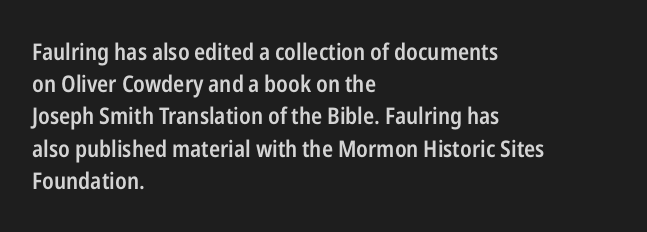
The foot of each line stays bare and open. Evenly set lines give the paragraph a standard silhouette. Left-aligned paragraph, ragged on the right. Does the lettering tilt? It doesn't — this is upright. The line texture is even and compact thanks to regular tracking.
